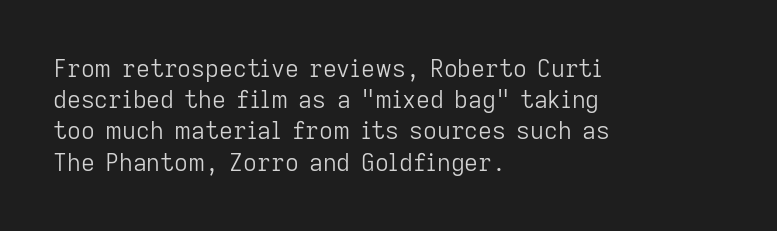
The image shows 24 px text type, upright; set left-aligned, normal line spacing (1.3x), normal letter spacing, not underlined.
